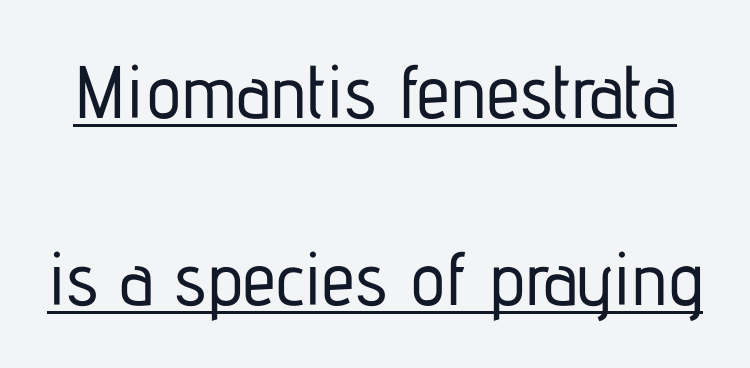
Letter spacing: default. A typographer would call this underscored text. Airy leading. Proportional: the letters do not fall into vertical columns. The glyphs in this specimen are sans serif.
